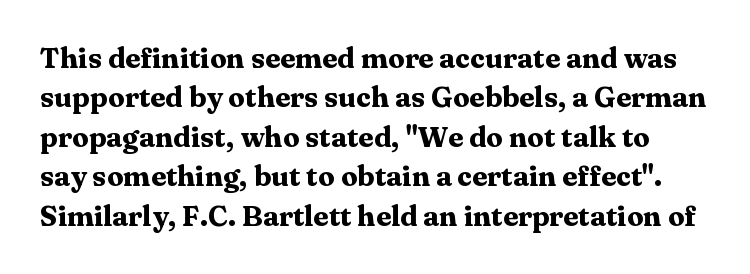
This sample keeps an unexceptional amount of space between lines. Note the varied advance widths — an 'i' is clearly narrower than an 'm'. The letterforms sit shoulder to shoulder at normal distance. Clear beneath every line of the passage. Designer's note — italics off, roman on. In terms of weight, the rendering is a true, heavy bold.
